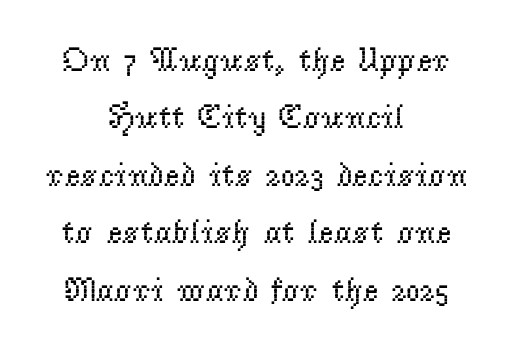
Q: Is the text bold? A: No.
Q: Is the text italic (slanted)? A: No, it is upright.
Q: Is the typeface a serif or a sans-serif typeface? A: Serif.
Q: Is the text underlined? A: No.
Q: How is the paragraph aligned? A: Centered.
Q: Is the spacing between letters normal or unusually wide? A: Normal.
Q: Is the spacing between lines tight, normal or loose? A: Normal.
Q: Width (condensed, normal, or wide)? A: Normal.
Q: Stroke contrast? A: Low.
Q: x-height? A: Small.
Q: Monospaced? A: No.
